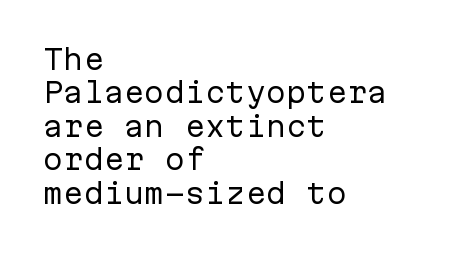
Q: Is the text bold? A: No.
Q: Is the text italic (slanted)? A: No, it is upright.
Q: Is the text underlined? A: No.
Q: How is the paragraph aligned? A: Left-aligned.
Q: Is the spacing between letters normal or unusually wide? A: Normal.
